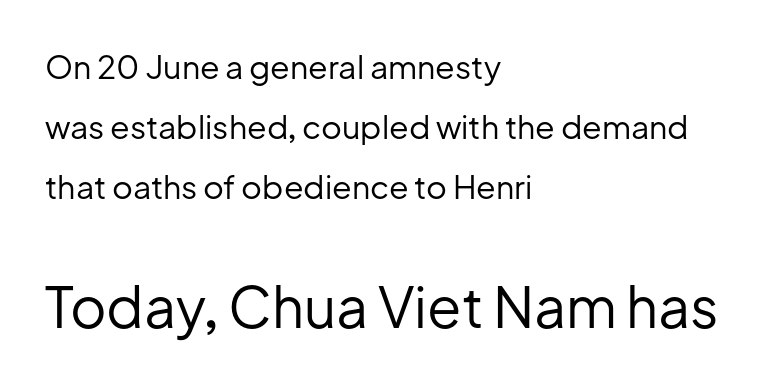
Q: Is the text bold? A: No.
Q: Is the text italic (slanted)? A: No, it is upright.
Q: Is the typeface a serif or a sans-serif typeface? A: Sans-serif.
Q: Is the text underlined? A: No.
Q: How is the paragraph aligned? A: Left-aligned.
Q: Is the spacing between letters normal or unusually wide? A: Normal.
Q: Which block of text is set in a larger size, the first (top) or the second (bottom)? A: The second (bottom) one.
Q: Width (condensed, normal, or wide)? A: Normal.
Q: Stroke contrast? A: Low.
Q: x-height? A: Medium.
Q: Monospaced? A: No.
